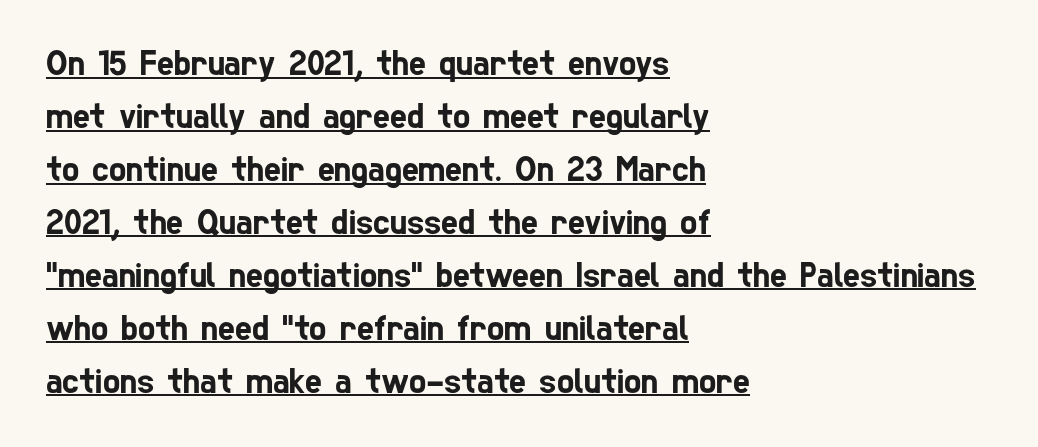
Q: Is the typeface a serif or a sans-serif typeface? A: Sans-serif.
Q: Is the text underlined? A: Yes.
Q: How is the paragraph aligned? A: Left-aligned.
Q: Is the spacing between letters normal or unusually wide? A: Normal.
Q: Is the spacing between lines tight, normal or loose? A: Normal.
Q: Width (condensed, normal, or wide)? A: Condensed.
Q: Stroke contrast? A: Low.
Q: x-height? A: Medium.
Q: Monospaced? A: No.
